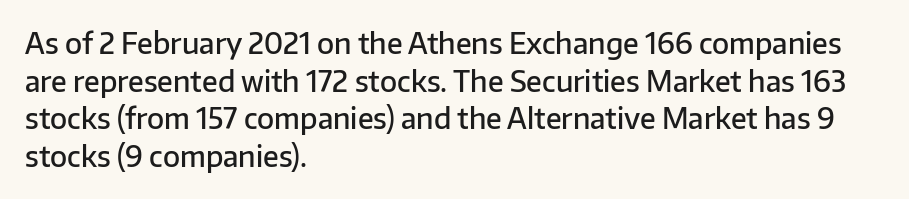
{"serif": "no", "italic": "no", "bold": "semi", "weight": "semibold", "width": "normal", "stroke_contrast": "low", "x_height": "medium", "monospaced": "no", "underline": "no", "align": "left", "line_spacing": "normal", "line_spacing_ratio": 1.34, "letter_spacing": "normal", "letter_spacing_em": 0.0, "glyph_px": 28}
